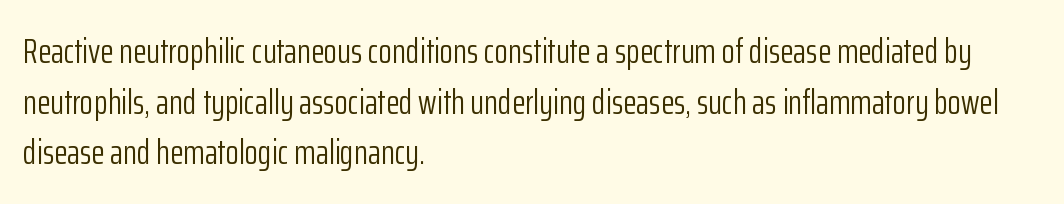
Letter spacing: default. The face looks like a standard text weight, possibly lighter. The lines in this sample share a left origin and differ only in where they stop. The typography opts for an upright posture over an oblique one. Quick note: underline off. The characters display no serif detailing; their extremities are plain.
